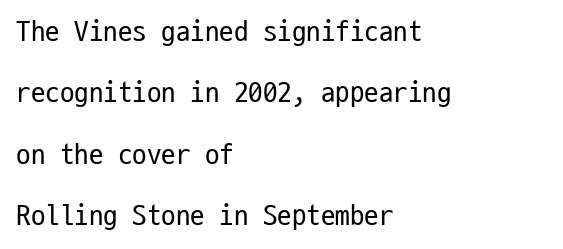
Q: Is the text bold? A: No.
Q: Is the text italic (slanted)? A: No, it is upright.
Q: Is the typeface a serif or a sans-serif typeface? A: Sans-serif.
Q: Is the text underlined? A: No.
Q: How is the paragraph aligned? A: Left-aligned.
Q: Is the spacing between letters normal or unusually wide? A: Normal.
Q: Is the spacing between lines tight, normal or loose? A: Loose.
Q: Width (condensed, normal, or wide)? A: Condensed.
Q: Stroke contrast? A: Low.
Q: x-height? A: Medium.
Q: Monospaced? A: Yes.
